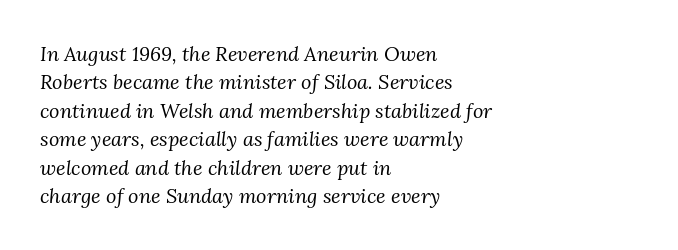
The image shows 20 px text type, italic (leaning right); set left-aligned, normal line spacing (1.42x), normal letter spacing, not underlined.
